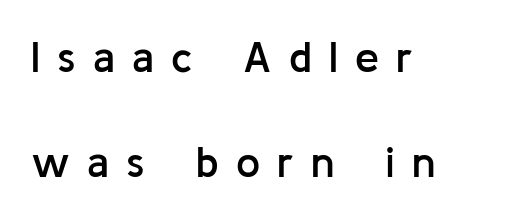
{"serif": "no", "italic": "no", "bold": "semi", "weight": "semibold", "width": "normal", "stroke_contrast": "low", "x_height": "medium", "monospaced": "no", "underline": "no", "align": "left", "line_spacing": "loose", "line_spacing_ratio": 2.45, "letter_spacing": "wide", "letter_spacing_em": 0.4, "glyph_px": 43}
